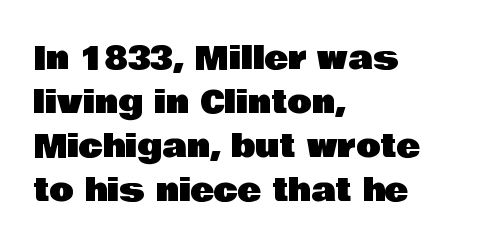
{"serif": "no", "italic": "no", "width": "normal", "stroke_contrast": "low", "x_height": "large", "monospaced": "no", "underline": "no", "align": "left", "line_spacing": "normal", "line_spacing_ratio": 1.37, "letter_spacing": "normal", "letter_spacing_em": 0.0, "glyph_px": 32}
